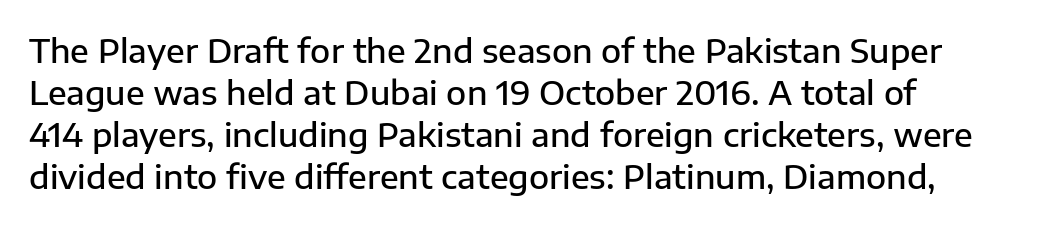
Between one letter and the next there's only the usual sliver of space. Each letter keeps its own natural width here, so spacing adapts to shape. You can tell from the bare stems that sans-serif type was used. Evenly set lines give the paragraph a standard silhouette.
